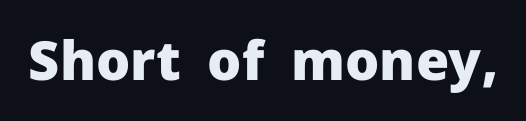
The image shows 54 px heavy sans-serif type, upright; set normal letter spacing, not underlined; low stroke contrast and a medium x-height.
